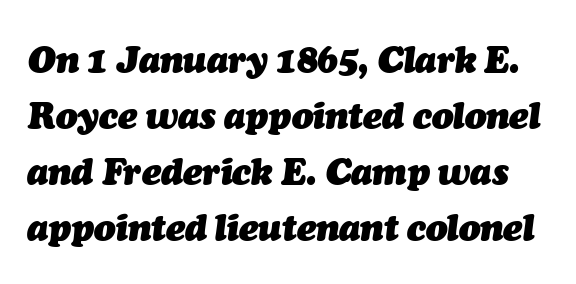
The image shows 36 px heavy type, italic (leaning right); set normal line spacing (1.56x), normal letter spacing, not underlined; medium stroke contrast and a medium x-height.
